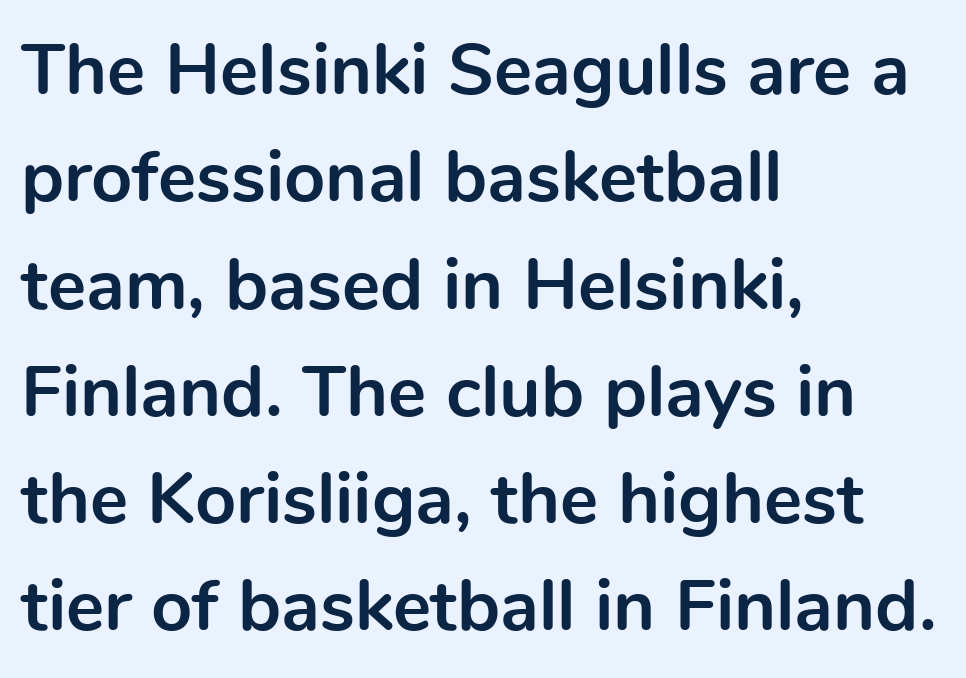
These lines are composed in type without serifs. This rendering leaves character spacing at its baseline value. Students, this is bold: see how much ink each stroke carries. Varying glyph widths throughout — classic text-font behaviour.
